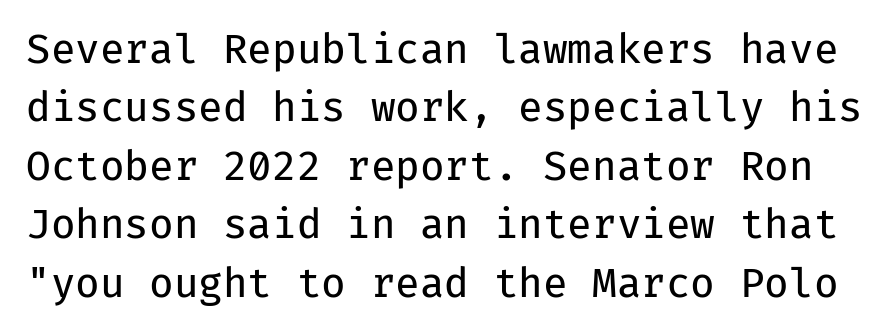
The image shows 40 px regular-weight sans-serif type, upright, monospaced; set normal line spacing (1.46x), normal letter spacing, not underlined; low stroke contrast and a medium x-height.
